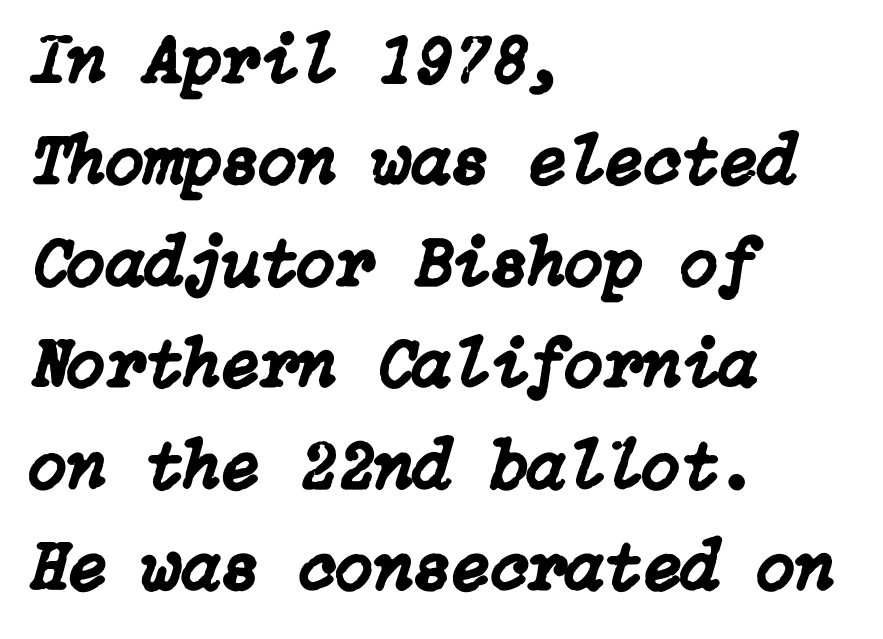
The letterforms sit shoulder to shoulder at normal distance. It's the slanting kind of type. These lines sit exactly where default settings would place them. Rule under the text: the space is simply empty. The rendering anchors every line to the left-hand side.
